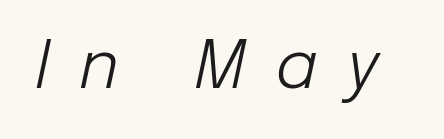
Proportional: the letters do not fall into vertical columns. Is this a heavy cut? Hardly; it is regular or lighter. Only glyphs here, with clear space below each row. Loose tracking; the words dissolve into strings of separated letters.
